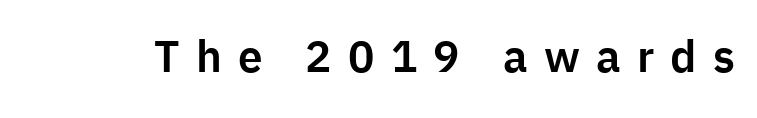
{"serif": "no", "italic": "no", "width": "normal", "stroke_contrast": "low", "x_height": "medium", "monospaced": "no", "underline": "no", "letter_spacing": "wide", "letter_spacing_em": 0.37, "glyph_px": 44}
